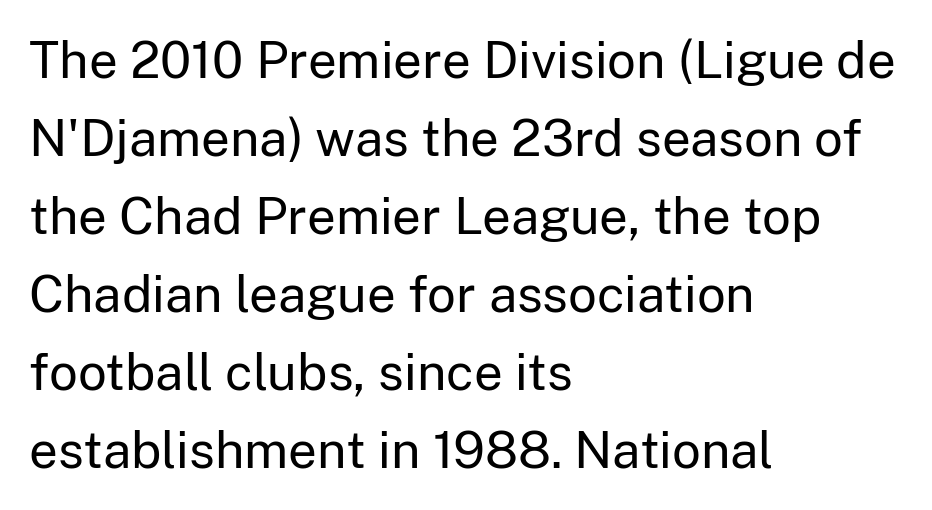
{"serif": "no", "italic": "no", "bold": "no", "weight": "regular", "width": "normal", "stroke_contrast": "low", "x_height": "medium", "monospaced": "no", "underline": "no", "align": "left", "line_spacing": "normal", "line_spacing_ratio": 1.53, "letter_spacing": "normal", "letter_spacing_em": 0.0, "glyph_px": 51}
